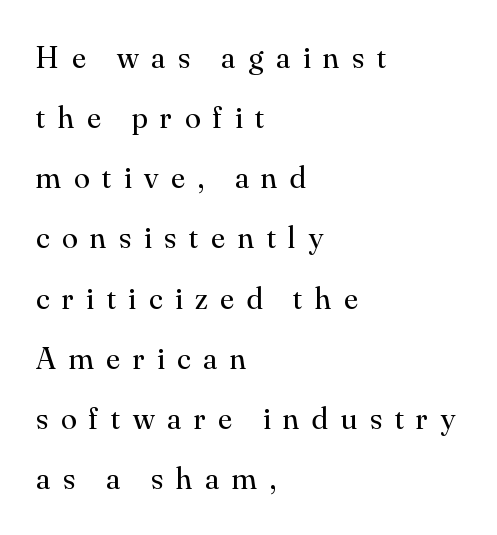
Q: Is the text bold? A: No.
Q: Is the text italic (slanted)? A: No, it is upright.
Q: Is the typeface a serif or a sans-serif typeface? A: Serif.
Q: Is the text underlined? A: No.
Q: How is the paragraph aligned? A: Left-aligned.
Q: Is the spacing between letters normal or unusually wide? A: Unusually wide.
Q: Width (condensed, normal, or wide)? A: Normal.
Q: Stroke contrast? A: Medium.
Q: x-height? A: Small.
Q: Monospaced? A: No.
